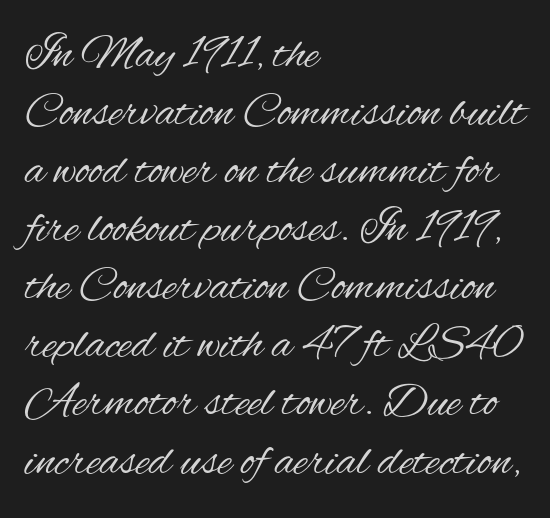
A quiet, ordinary-to-light weight characterises the typeface. The glyphs are unaccompanied by any horizontal stroke below them. Serifs: no, the terminals of the letterforms are clean. Note the varied advance widths — an 'i' is clearly narrower than an 'm'.
